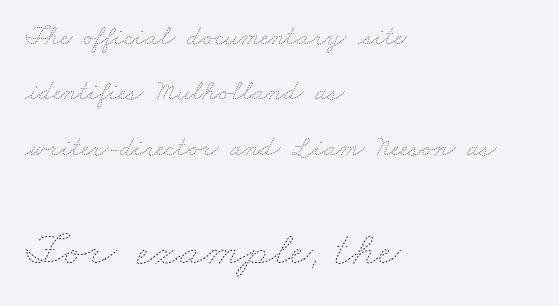
{"bold": "no", "weight": "thin", "width": "wide", "stroke_contrast": "low", "x_height": "small", "monospaced": "no", "underline": "no", "align": "left", "line_spacing": "loose", "line_spacing_ratio": 1.98, "letter_spacing": "normal", "letter_spacing_em": 0.0, "larger_block": "second", "size_ratio": 1.75, "glyph_px": 49}
